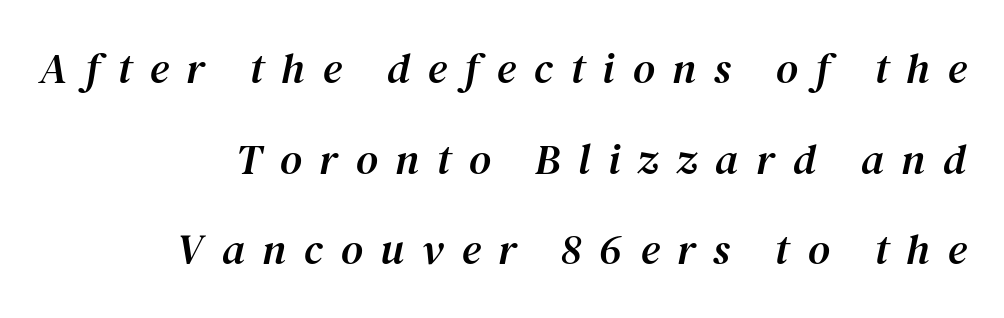
{"serif": "yes", "italic": "yes", "lean": "right", "slant_degrees": 12, "width": "normal", "stroke_contrast": "medium", "x_height": "medium", "monospaced": "no", "underline": "no", "align": "right", "line_spacing": "loose", "line_spacing_ratio": 2.11, "letter_spacing": "wide", "letter_spacing_em": 0.41, "glyph_px": 43}
